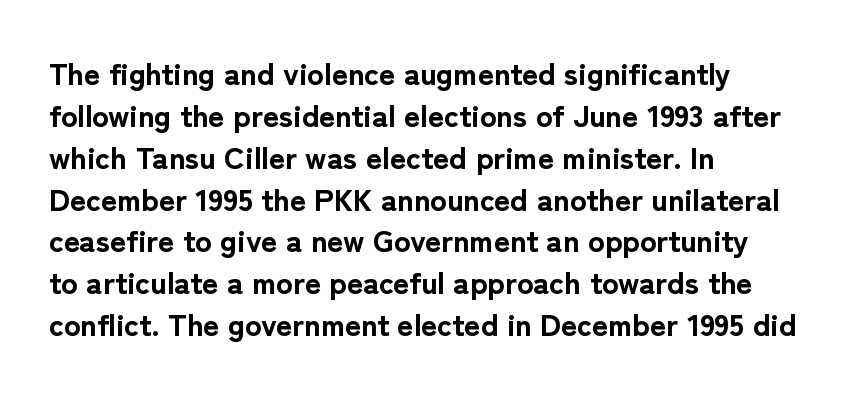
{"serif": "no", "italic": "no", "bold": "yes", "weight": "bold", "width": "normal", "stroke_contrast": "low", "x_height": "medium", "monospaced": "no", "underline": "no", "align": "left", "line_spacing": "normal", "line_spacing_ratio": 1.35, "letter_spacing": "normal", "letter_spacing_em": 0.0, "glyph_px": 31}
